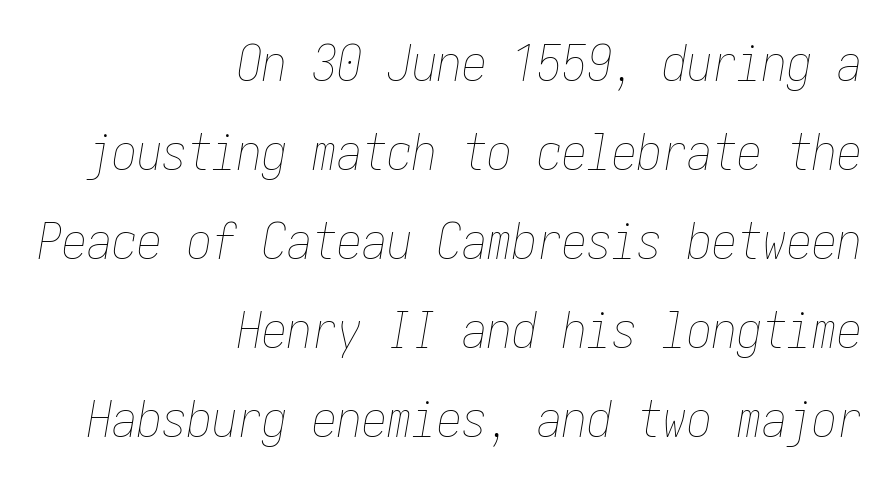
Yep, that's italic — everything's leaning. Weight class: somewhere from thin through regular. Each row of text sits above clean, open space. Words appear dense and cohesive because spacing is normal. Leftover space on each line is placed entirely before the opening word.
